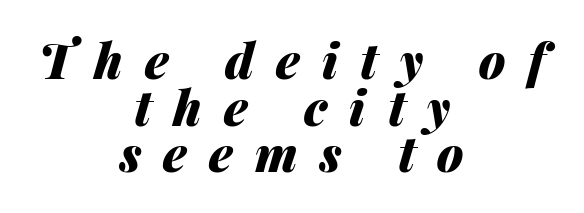
Q: Is the text bold? A: Yes.
Q: Is the text italic (slanted)? A: Yes, it leans right by about 14 degrees.
Q: Is the text underlined? A: No.
Q: How is the paragraph aligned? A: Centered.
Q: Is the spacing between letters normal or unusually wide? A: Unusually wide.
Q: Is the spacing between lines tight, normal or loose? A: Tight.
Q: Width (condensed, normal, or wide)? A: Normal.
Q: Stroke contrast? A: Medium.
Q: x-height? A: Medium.
Q: Monospaced? A: No.
